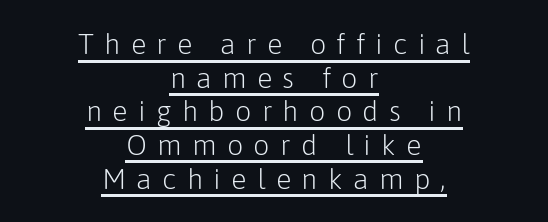
{"serif": "no", "italic": "no", "bold": "no", "weight": "light", "width": "normal", "stroke_contrast": "low", "x_height": "medium", "monospaced": "no", "underline": "yes", "align": "center", "line_spacing_ratio": 1.16, "letter_spacing": "wide", "letter_spacing_em": 0.35, "glyph_px": 29}
